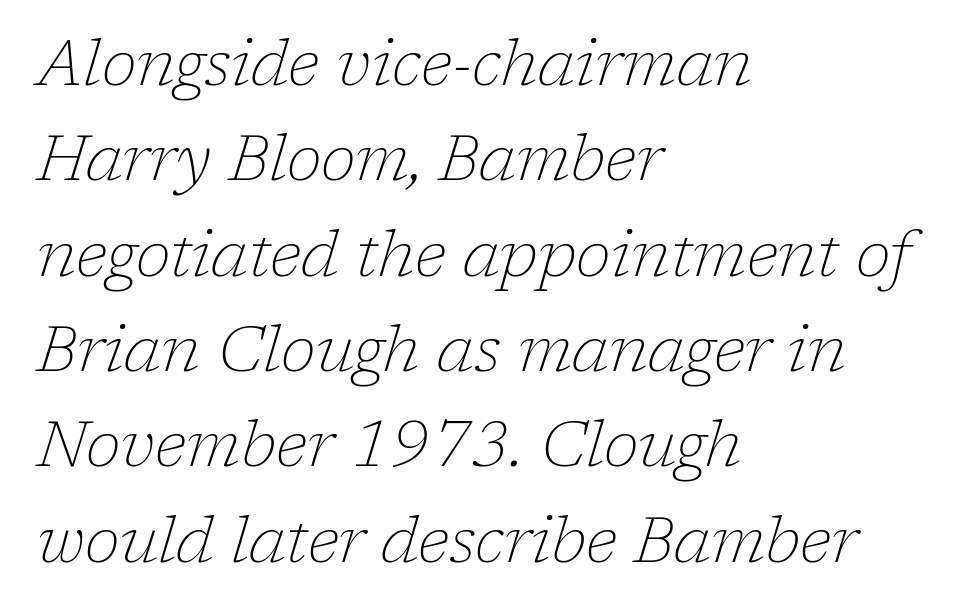
{"serif": "yes", "italic": "yes", "lean": "right", "slant_degrees": 17, "bold": "no", "weight": "thin", "width": "normal", "stroke_contrast": "low", "x_height": "medium", "monospaced": "no", "underline": "no", "align": "left", "line_spacing": "normal", "line_spacing_ratio": 1.49, "letter_spacing": "normal", "letter_spacing_em": 0.0, "glyph_px": 64}
